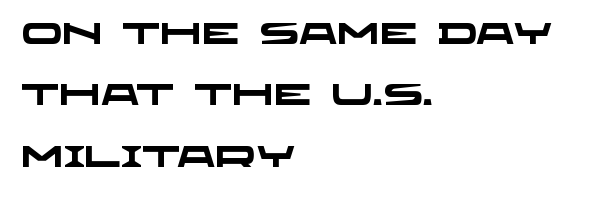
Does the type have serifs? No, each stem ends abruptly. If you measured baseline to baseline, you'd find a long distance. The letters are bold, with thick, heavy strokes. Does the copy run flush right? No — it runs flush left. Here the designer chose a conventional face with non-uniform glyph widths.
